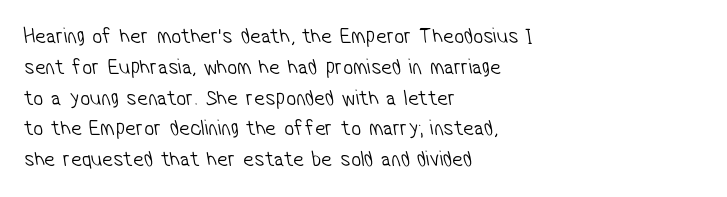
Glance below the letters and you will spot only blank space. Vertical spacing — default. Spacing between characters is what you'd get straight out of the box. Does the copy run flush right? No — it runs flush left. The typeface has the unassuming heft of standard copy or less.
